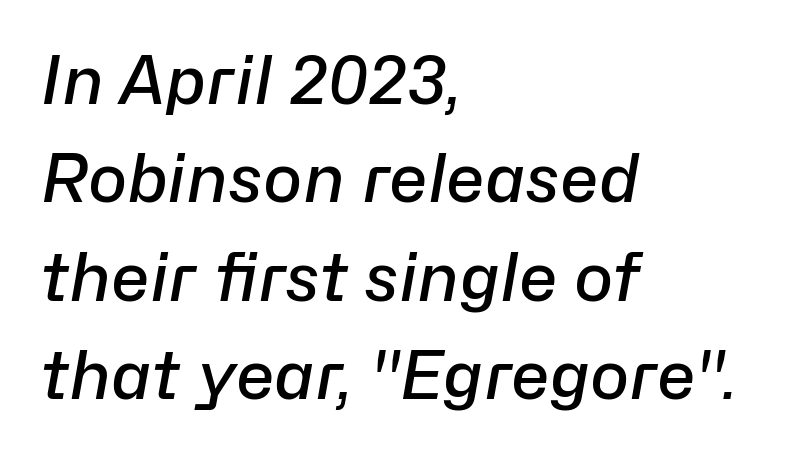
Each letter keeps its own natural width here, so spacing adapts to shape. The typography opts for an oblique posture over an upright one. Characters follow at the spacing the type designer built in. One-word summary of the alignment: left.
